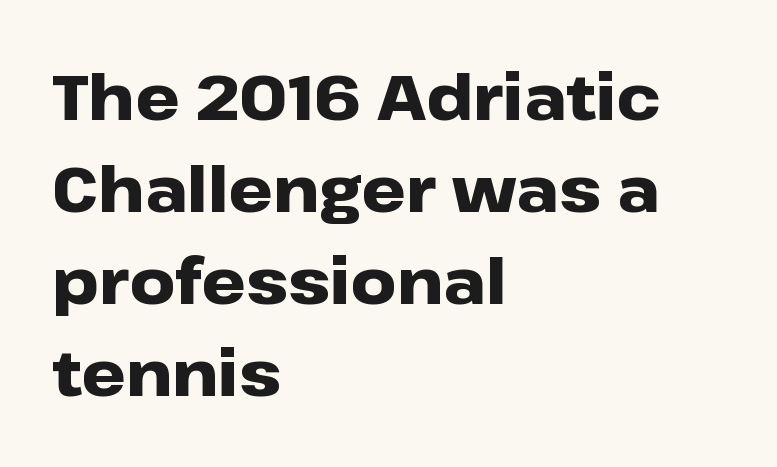
Q: Is the text bold? A: Yes.
Q: Is the text italic (slanted)? A: No, it is upright.
Q: Is the typeface a serif or a sans-serif typeface? A: Sans-serif.
Q: Is the text underlined? A: No.
Q: How is the paragraph aligned? A: Left-aligned.
Q: Is the spacing between letters normal or unusually wide? A: Normal.
Q: Is the spacing between lines tight, normal or loose? A: Normal.
Q: Width (condensed, normal, or wide)? A: Wide.
Q: Stroke contrast? A: Low.
Q: x-height? A: Medium.
Q: Monospaced? A: No.
